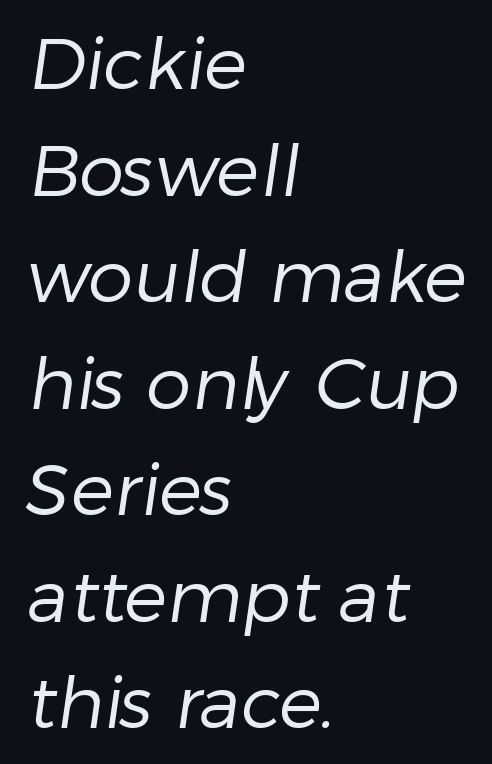
The image shows 72 px regular-weight sans-serif type; set left-aligned, normal line spacing (1.48x), normal letter spacing, not underlined; low stroke contrast and a medium x-height.
